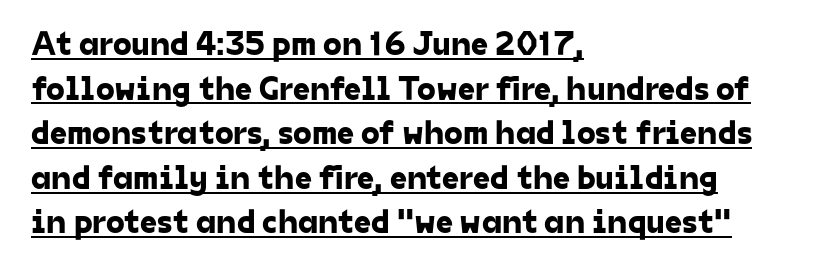
The image shows 34 px sans-serif type; set left-aligned, normal line spacing (1.31x), normal letter spacing, underlined; low stroke contrast and a medium x-height.
